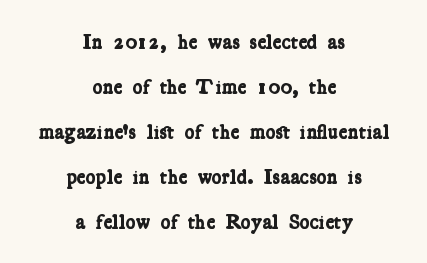
{"bold": "yes", "underline": "no", "align": "center", "line_spacing": "loose", "line_spacing_ratio": 2.14, "letter_spacing": "normal", "letter_spacing_em": 0.0, "glyph_px": 21}
